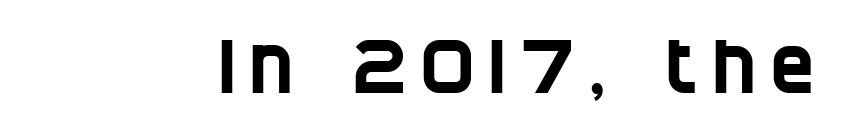
Has an underline been added? It has not. Spacing verdict: proportional, widths tailored to each character. Letterform terminals end flat and unadorned throughout the passage.
